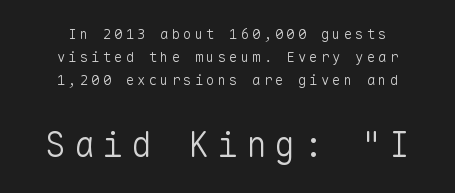
The image shows 35 px light sans-serif type, upright, monospaced; set centered, normal line spacing (1.65x), unusually wide letter spacing (+0.22 em), not underlined; the second (bottom) block is 2.5x larger; low stroke contrast and a medium x-height.
